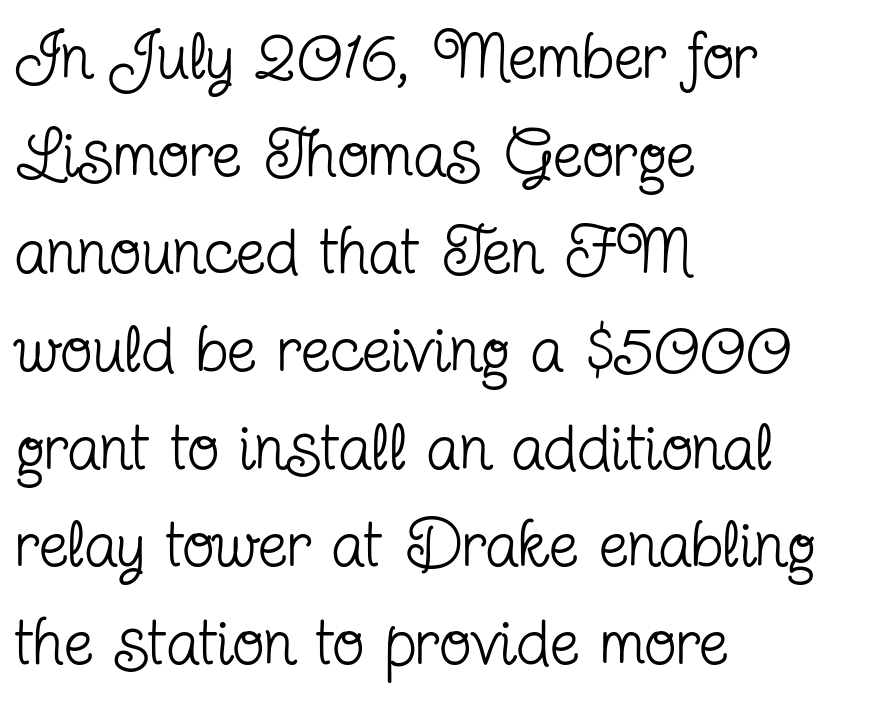
The image shows 66 px regular-weight, condensed serif type, upright; set left-aligned, normal line spacing (1.48x), normal letter spacing, not underlined; low stroke contrast and a medium x-height.
